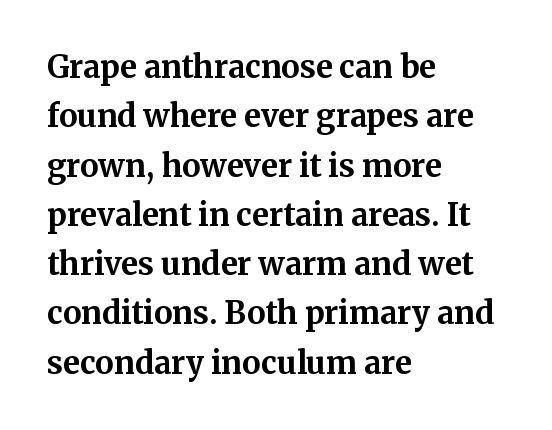
Q: Is the text bold? A: Yes.
Q: Is the text italic (slanted)? A: No, it is upright.
Q: Is the typeface a serif or a sans-serif typeface? A: Serif.
Q: Is the text underlined? A: No.
Q: How is the paragraph aligned? A: Left-aligned.
Q: Is the spacing between letters normal or unusually wide? A: Normal.
Q: Is the spacing between lines tight, normal or loose? A: Normal.
Q: Width (condensed, normal, or wide)? A: Normal.
Q: Stroke contrast? A: Medium.
Q: x-height? A: Medium.
Q: Monospaced? A: No.
